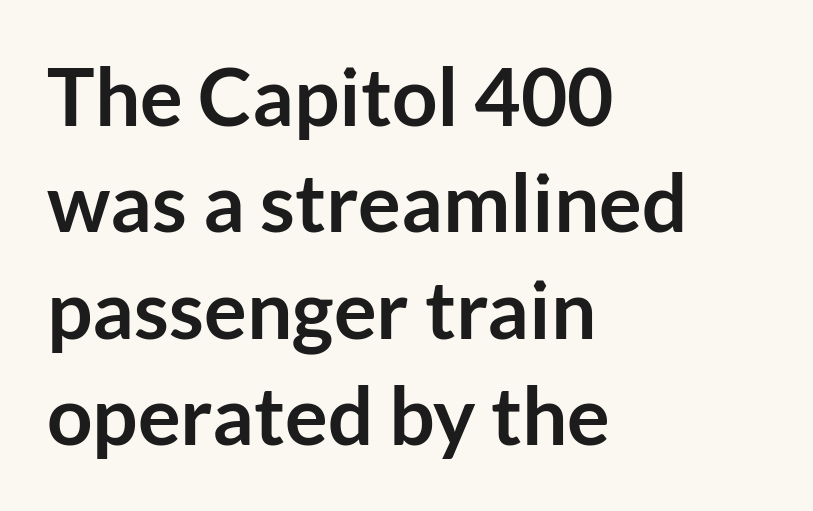
The image shows 80 px semibold sans-serif type, upright; set left-aligned, normal line spacing (1.33x), normal letter spacing, not underlined; low stroke contrast and a medium x-height.
